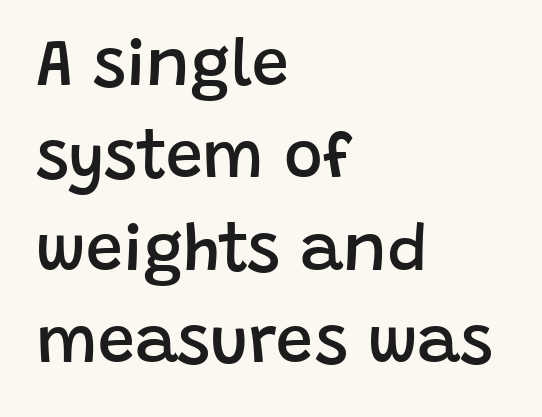
The image shows 66 px semibold sans-serif type, upright; set left-aligned, normal line spacing (1.4x), normal letter spacing, not underlined; low stroke contrast and a large x-height.
